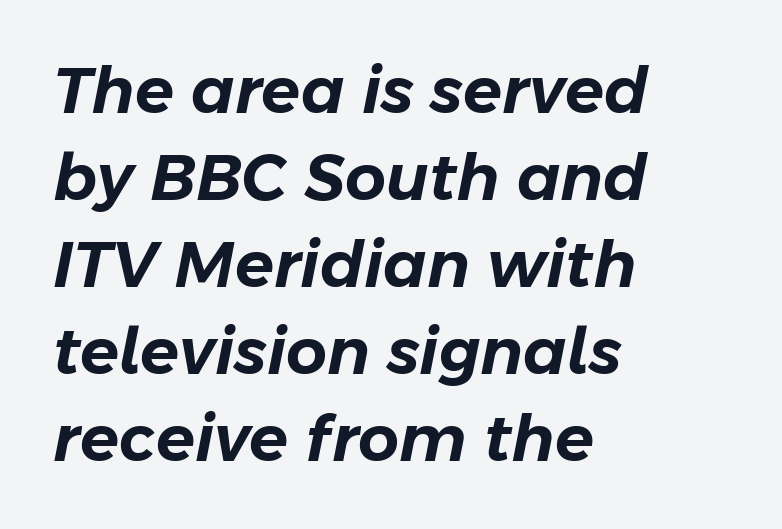
The image shows 64 px text type, italic (leaning right); set left-aligned, normal line spacing (1.36x), normal letter spacing, not underlined; low stroke contrast and a medium x-height.
